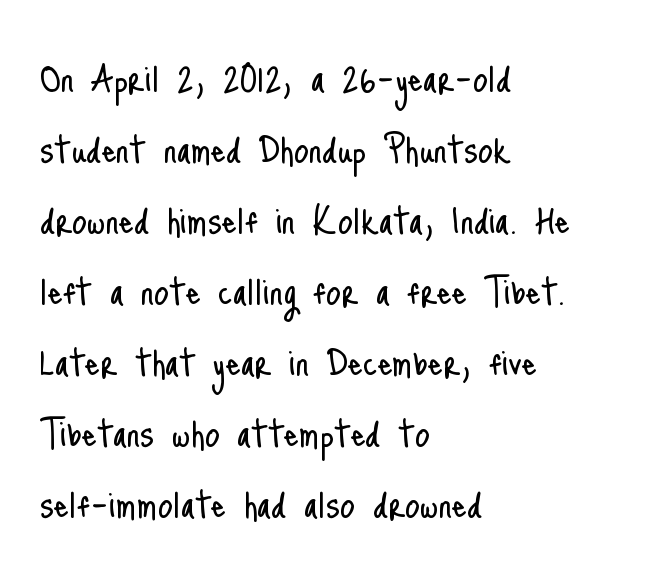
Q: Is the text bold? A: No.
Q: Is the text italic (slanted)? A: No, it is upright.
Q: Is the typeface a serif or a sans-serif typeface? A: Sans-serif.
Q: Is the text underlined? A: No.
Q: How is the paragraph aligned? A: Left-aligned.
Q: Is the spacing between letters normal or unusually wide? A: Normal.
Q: Is the spacing between lines tight, normal or loose? A: Normal.
Q: Width (condensed, normal, or wide)? A: Condensed.
Q: Stroke contrast? A: Low.
Q: x-height? A: Small.
Q: Monospaced? A: No.
